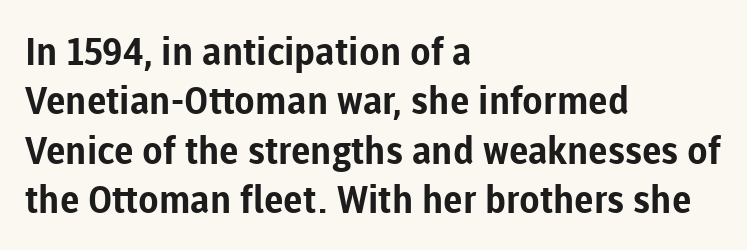
Here the glyphs are tracked normally, forming tight word shapes. What weight is shown? A full bold with thick strokes. Does the leading feel generous? No, just average. The compositor pushed each line to the left boundary.
